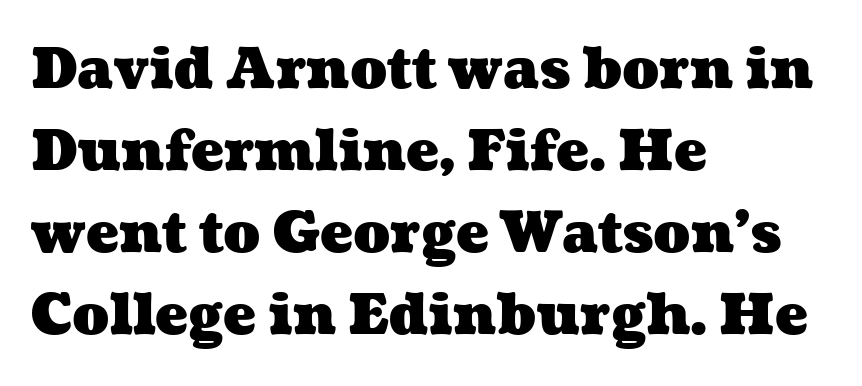
Alignment: flush left. Evenly set lines give the paragraph a standard silhouette. Bare-footed words on every line. Each glyph is drawn with heavy, bold strokes.
